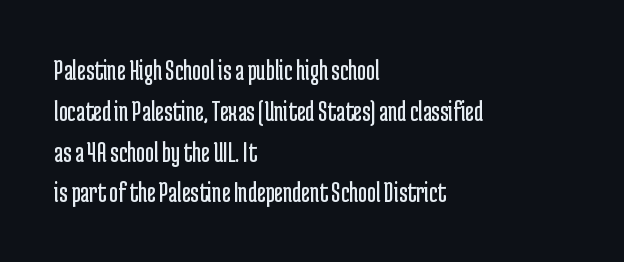
Are there feet on the stems? There aren't — it's a sans. Here the designer chose a conventional face with non-uniform glyph widths. The rendering keeps characters at their native spacing. A normal amount of white space separates one row of letters from the next. Vertical strokes here are truly vertical.
